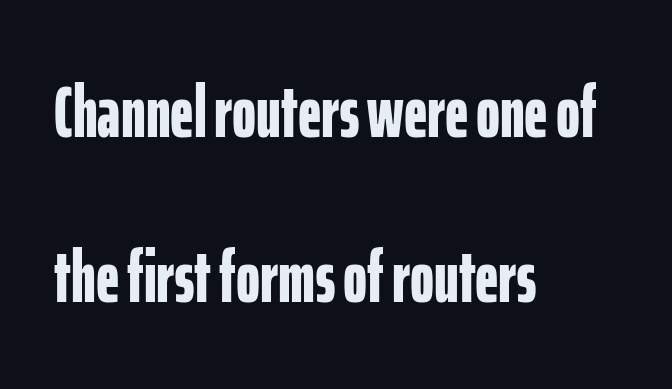
{"serif": "no", "italic": "no", "bold": "yes", "weight": "bold", "width": "condensed", "stroke_contrast": "low", "x_height": "medium", "monospaced": "no", "underline": "no", "align": "left", "line_spacing": "loose", "line_spacing_ratio": 2.26, "letter_spacing": "normal", "letter_spacing_em": 0.0, "glyph_px": 73}
